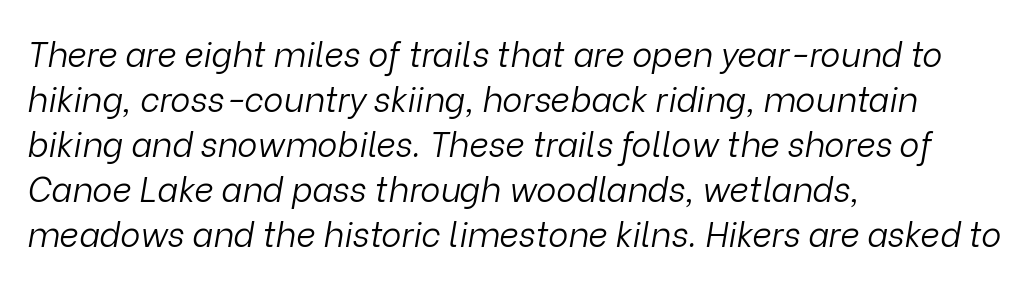
{"italic": "yes", "lean": "right", "slant_degrees": 9, "bold": "no", "weight": "light", "width": "normal", "stroke_contrast": "low", "x_height": "medium", "monospaced": "no", "underline": "no", "align": "left", "line_spacing": "normal", "line_spacing_ratio": 1.32, "letter_spacing": "normal", "letter_spacing_em": 0.0, "glyph_px": 34}
